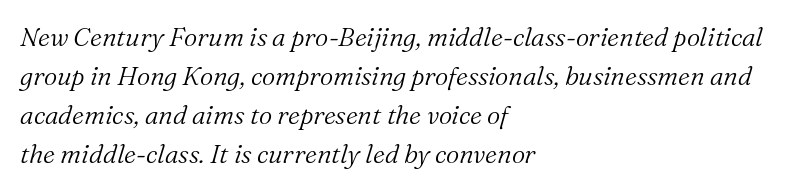
The image shows 26 px text type, italic (leaning right); set left-aligned, normal line spacing (1.5x), normal letter spacing, not underlined.
